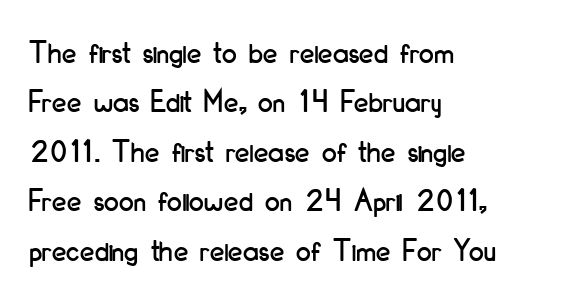
{"serif": "no", "italic": "no", "width": "condensed", "stroke_contrast": "low", "x_height": "small", "monospaced": "no", "underline": "no", "align": "left", "line_spacing": "normal", "line_spacing_ratio": 1.5, "letter_spacing": "normal", "letter_spacing_em": 0.0, "glyph_px": 33}
